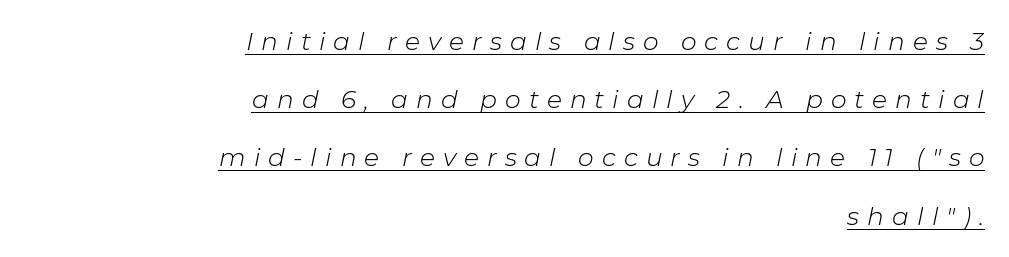
Loose tracking; the words dissolve into strings of separated letters. The lettering tilts uniformly, giving the passage an italic look. A quiet, ordinary-to-light weight characterises the typeface. These lines stand farther apart than default settings would place them. Has an underline been added? It has.
